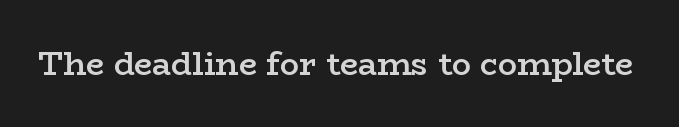
The image shows 32 px semibold, wide serif type, upright; set normal letter spacing, not underlined; low stroke contrast and a medium x-height.
